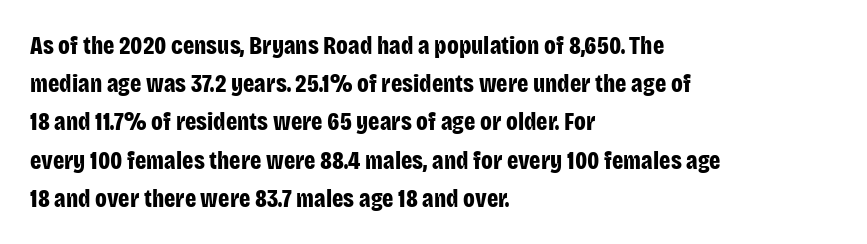
Lines of text with bare space underneath. Quick note: interline space is typical. The line texture is even and compact thanks to regular tracking. The letters stand straight up with perfectly vertical stems. I'd describe the lettering as bold — thick and assertive.
